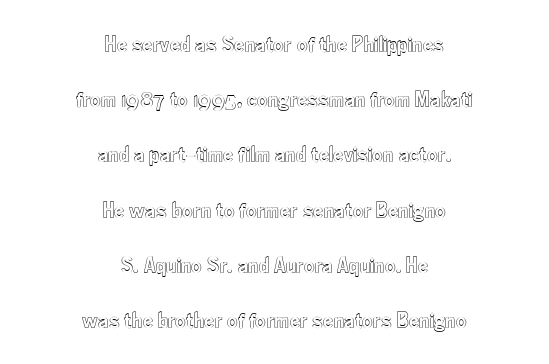
The image shows 23 px text type, upright; set centered, loose line spacing (2.4x), normal letter spacing, not underlined.
